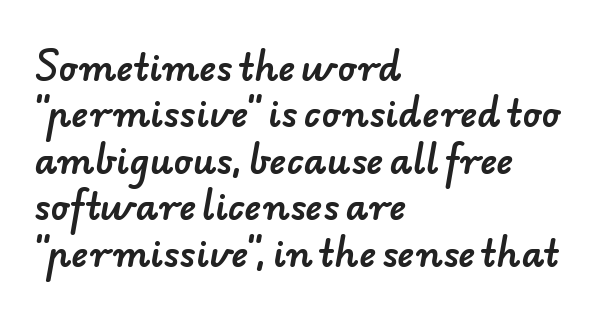
In CSS terms this would be text-align: left. How are the letters spaced? Ordinarily, with no added tracking. You can tell from the bare stems that sans-serif type was used. The letters advance in unequal steps, a hallmark of proportional type. Summary of vertical rhythm: regular, with standard interline spacing. Bare-footed words on every line.
